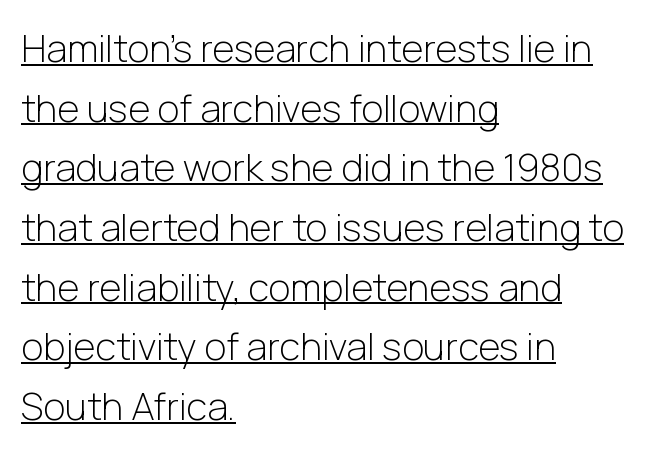
The image shows 38 px light sans-serif type, upright; set left-aligned, normal line spacing (1.57x), normal letter spacing, underlined; low stroke contrast and a medium x-height.
